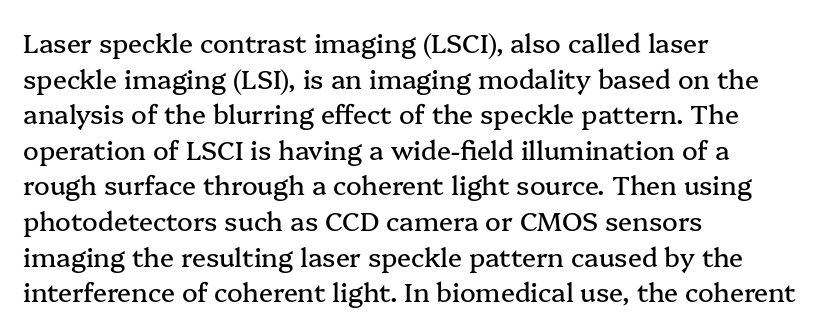
{"italic": "no", "underline": "no", "align": "left", "line_spacing": "normal", "line_spacing_ratio": 1.37, "letter_spacing": "normal", "letter_spacing_em": 0.0, "glyph_px": 26}
